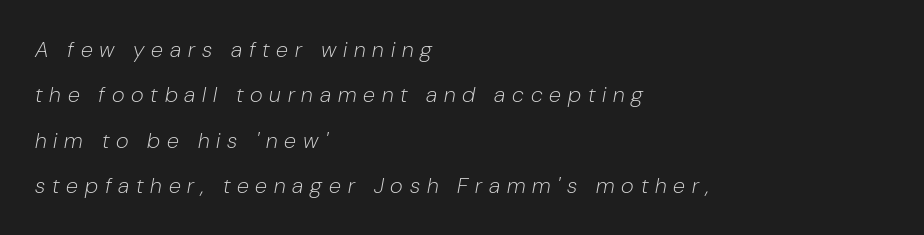
The image shows 22 px text type, italic (leaning right); set left-aligned, loose line spacing (2.06x), unusually wide letter spacing (+0.31 em), not underlined.
